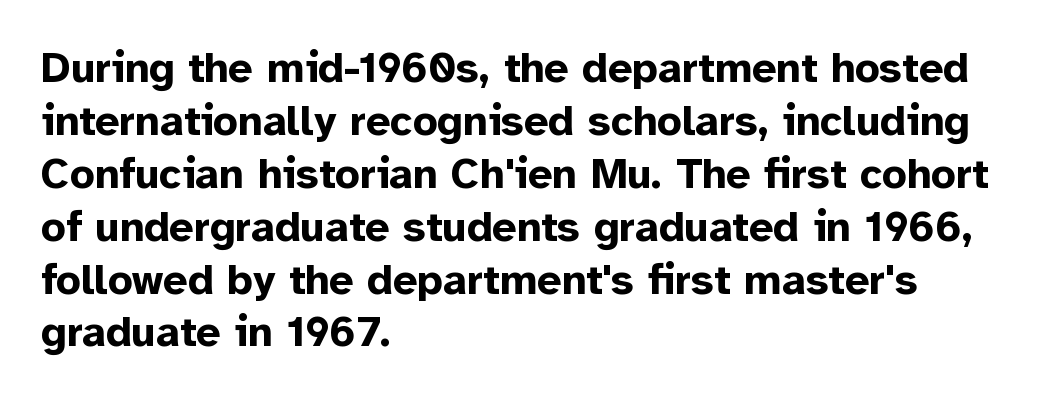
The image shows 43 px bold sans-serif type, upright; set left-aligned, line spacing 1.23x, normal letter spacing, not underlined; low stroke contrast and a medium x-height.
